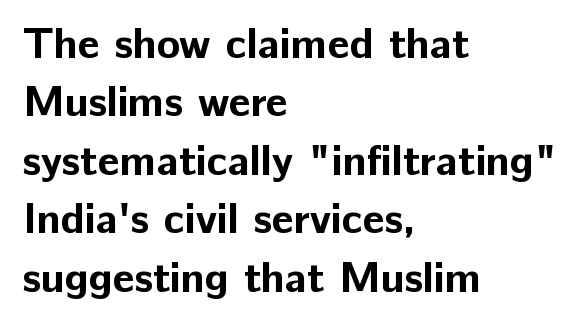
{"serif": "no", "italic": "no", "bold": "yes", "weight": "bold", "width": "normal", "stroke_contrast": "low", "x_height": "medium", "monospaced": "no", "underline": "no", "align": "left", "line_spacing": "normal", "line_spacing_ratio": 1.36, "letter_spacing": "normal", "letter_spacing_em": 0.0, "glyph_px": 43}
